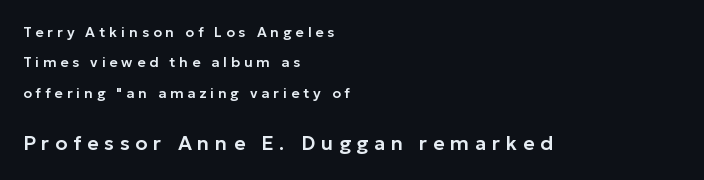
Larger block? The one below; the one above is distinctly smaller. Posture: upright roman. Horizontally, the lines are justified to the leading edge only. Decoration check: the copy has no underline. Inter-character spacing is expanded well beyond the font's built-in metrics.
